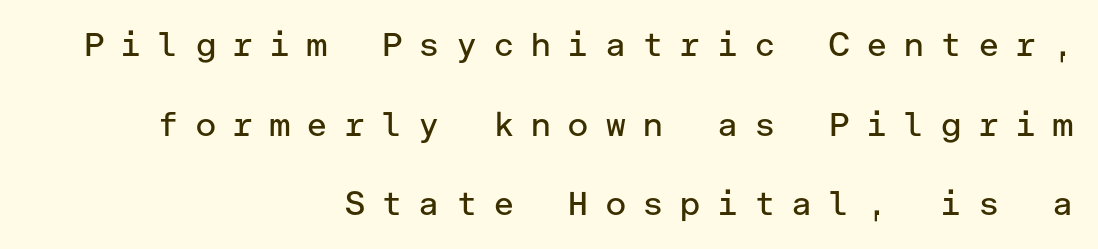
Reading down the block, your eye finds every line finishing at a fixed right position. Type style note: lacks serifs. Beneath every word, the page is bare. The tracking jumps out immediately: characters are airy and widely separated.
